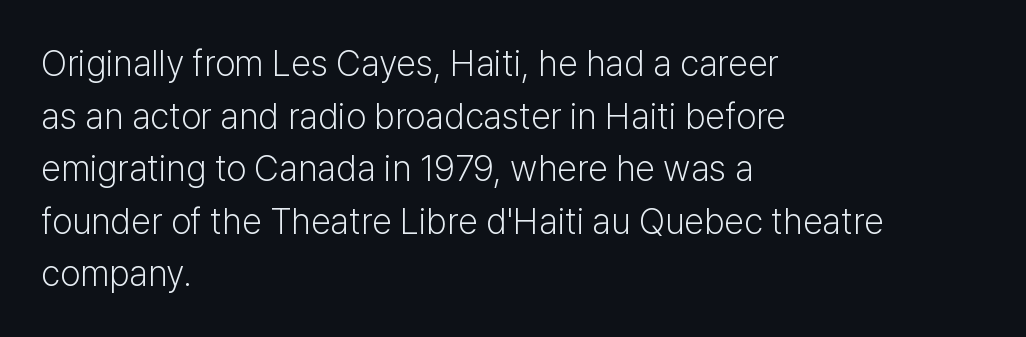
{"serif": "no", "italic": "no", "bold": "no", "weight": "light", "width": "normal", "stroke_contrast": "low", "x_height": "medium", "monospaced": "no", "underline": "no", "align": "left", "line_spacing": "normal", "line_spacing_ratio": 1.46, "letter_spacing": "normal", "letter_spacing_em": 0.0, "glyph_px": 36}
